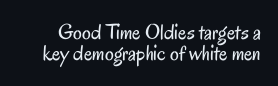
{"italic": "no", "bold": "no", "underline": "no", "line_spacing": "tight", "line_spacing_ratio": 0.96, "letter_spacing": "normal", "letter_spacing_em": 0.0, "glyph_px": 22}
